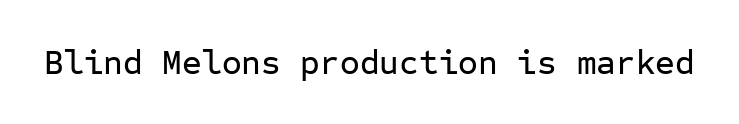
Q: Is the text italic (slanted)? A: No, it is upright.
Q: Is the typeface a serif or a sans-serif typeface? A: Sans-serif.
Q: Is the text underlined? A: No.
Q: Is the spacing between letters normal or unusually wide? A: Normal.
Q: Width (condensed, normal, or wide)? A: Normal.
Q: Stroke contrast? A: Low.
Q: x-height? A: Medium.
Q: Monospaced? A: Yes.
